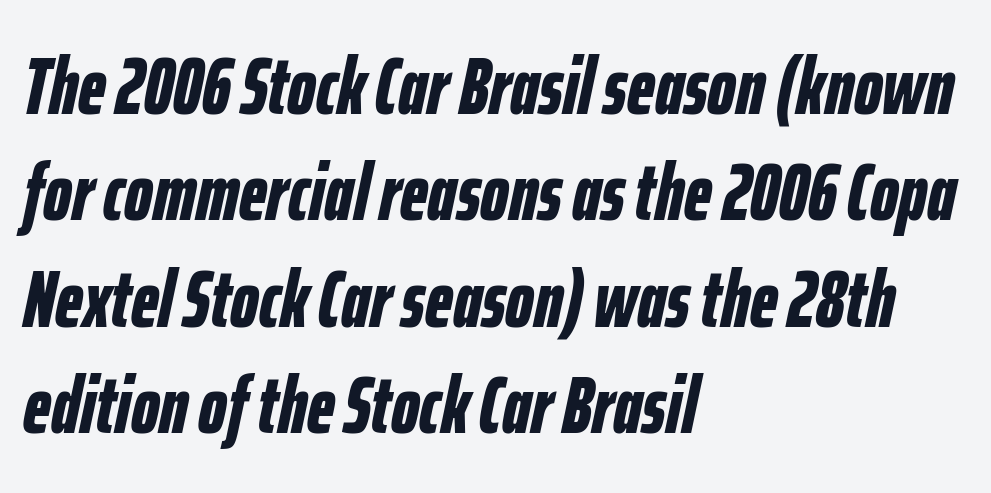
{"italic": "yes", "lean": "right", "slant_degrees": 12, "bold": "yes", "weight": "bold", "width": "condensed", "stroke_contrast": "low", "x_height": "medium", "monospaced": "no", "underline": "no", "align": "left", "line_spacing": "normal", "line_spacing_ratio": 1.33, "letter_spacing": "normal", "letter_spacing_em": 0.0, "glyph_px": 80}
